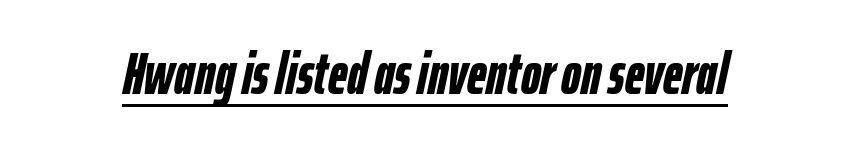
{"italic": "yes", "lean": "right", "slant_degrees": 12, "bold": "yes", "weight": "semibold", "width": "condensed", "stroke_contrast": "low", "x_height": "medium", "monospaced": "no", "underline": "yes", "letter_spacing": "normal", "letter_spacing_em": 0.0, "glyph_px": 60}
